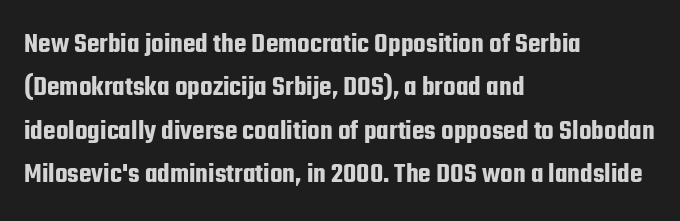
The image shows 29 px condensed sans-serif type, upright; set left-aligned, normal line spacing (1.5x), normal letter spacing, not underlined; low stroke contrast and a medium x-height.
